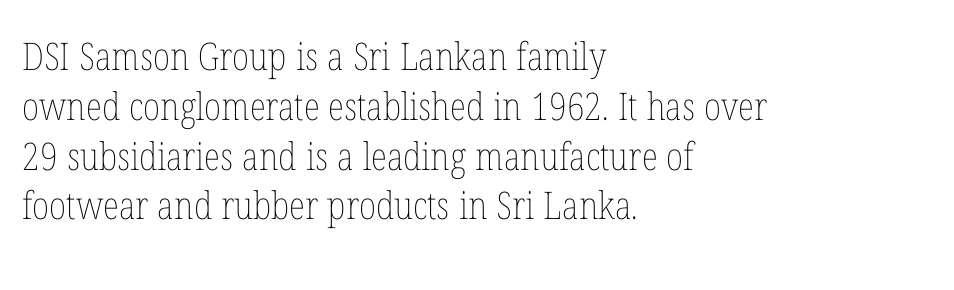
The image shows 38 px thin, condensed type, upright; set left-aligned, normal line spacing (1.31x), normal letter spacing, not underlined; low stroke contrast and a medium x-height.
